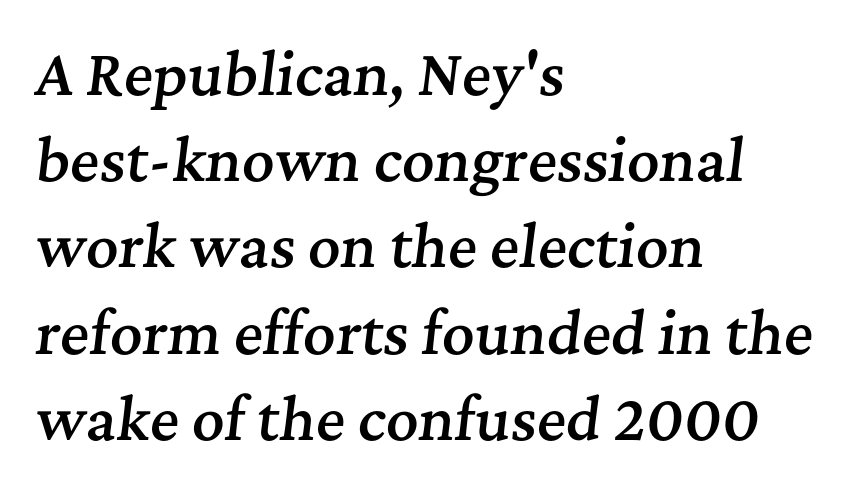
{"serif": "yes", "italic": "yes", "lean": "right", "slant_degrees": 7, "bold": "semi", "weight": "semibold", "width": "normal", "stroke_contrast": "medium", "x_height": "medium", "monospaced": "no", "underline": "no", "align": "left", "line_spacing": "normal", "line_spacing_ratio": 1.54, "letter_spacing": "normal", "letter_spacing_em": 0.0, "glyph_px": 56}
